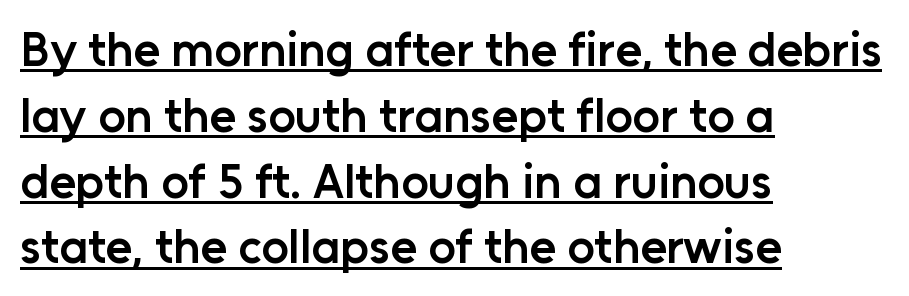
Semibold letterforms, between regular and bold. The vertical gap from one line to the next is medium. Observe the ordinary spacing: letters are neighbours, not strangers. Caption: lettering with a line underneath.
